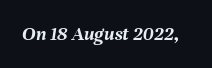
The area under the type is left untouched. The tracking reads as untouched default to a designer's eye. There's an unmistakable incline to the writing here. Each glyph is drawn with heavy, bold strokes.
